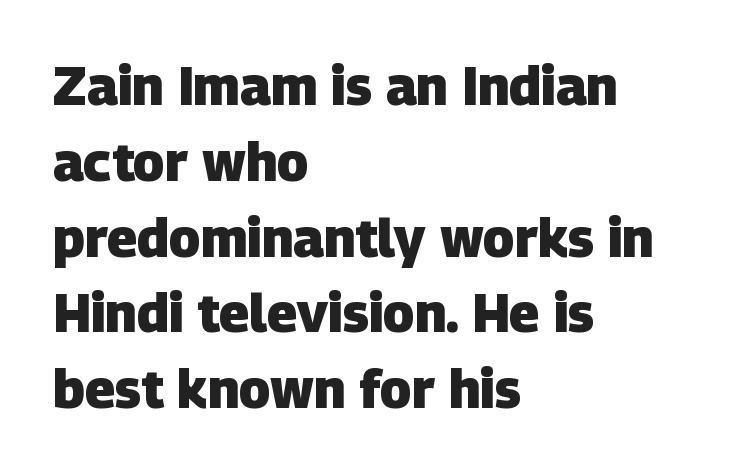
The image shows 53 px heavy sans-serif type; set left-aligned, normal line spacing (1.43x), normal letter spacing, not underlined; low stroke contrast and a large x-height.
